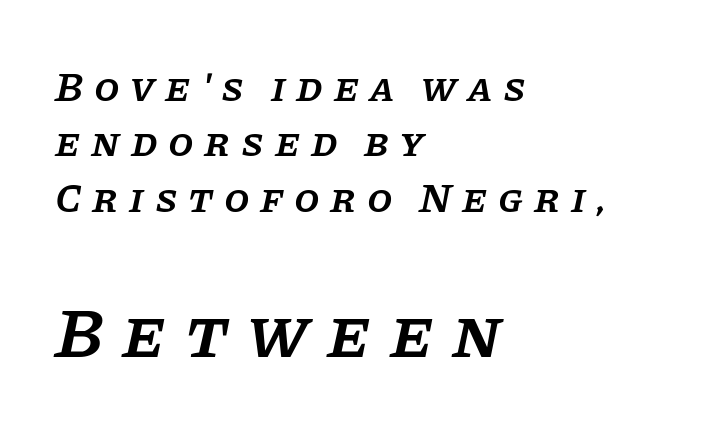
The image shows 71 px semibold serif type, italic (leaning right); set left-aligned, normal line spacing (1.35x), unusually wide letter spacing (+0.26 em), not underlined; the second (bottom) block is 1.73x larger; low stroke contrast and a large x-height.
